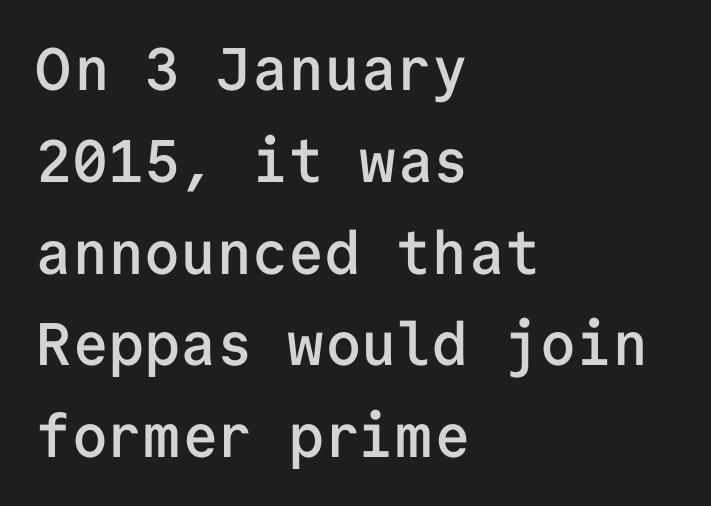
Q: Is the text bold? A: Semi-bold.
Q: Is the text italic (slanted)? A: No, it is upright.
Q: Is the typeface a serif or a sans-serif typeface? A: Sans-serif.
Q: Is the text underlined? A: No.
Q: How is the paragraph aligned? A: Left-aligned.
Q: Is the spacing between letters normal or unusually wide? A: Normal.
Q: Is the spacing between lines tight, normal or loose? A: Normal.
Q: Width (condensed, normal, or wide)? A: Normal.
Q: Stroke contrast? A: Low.
Q: x-height? A: Medium.
Q: Monospaced? A: Yes.
